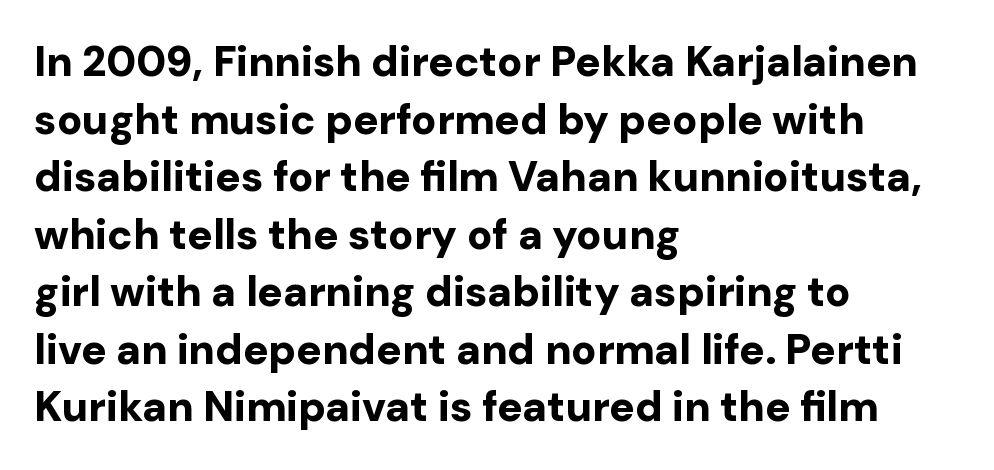
The image shows 42 px bold sans-serif type, upright; set left-aligned, normal line spacing (1.37x), normal letter spacing, not underlined; low stroke contrast and a medium x-height.
